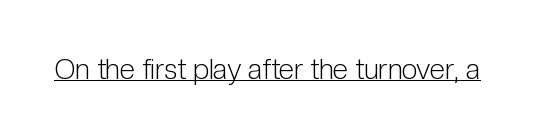
The image shows 28 px light, condensed sans-serif type, upright; set normal letter spacing, underlined; low stroke contrast and a medium x-height.
